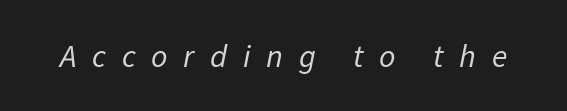
{"serif": "no", "bold": "no", "weight": "regular", "width": "normal", "stroke_contrast": "low", "x_height": "medium", "monospaced": "no", "underline": "no", "letter_spacing": "wide", "letter_spacing_em": 0.49, "glyph_px": 32}
